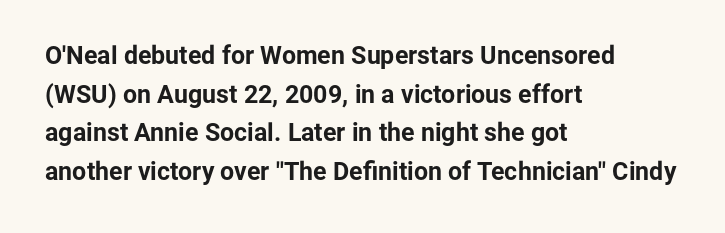
Q: Is the text bold? A: Yes.
Q: Is the text italic (slanted)? A: No, it is upright.
Q: Is the text underlined? A: No.
Q: How is the paragraph aligned? A: Left-aligned.
Q: Is the spacing between letters normal or unusually wide? A: Normal.
Q: Is the spacing between lines tight, normal or loose? A: Normal.
